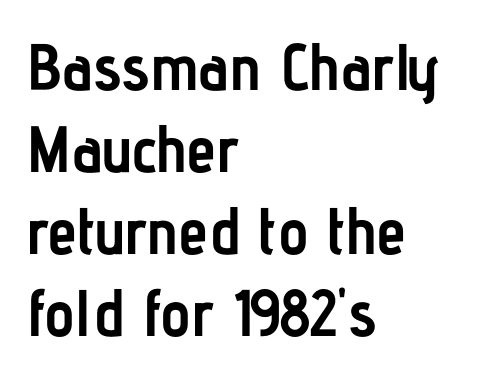
{"serif": "no", "italic": "no", "bold": "yes", "weight": "semibold", "width": "condensed", "stroke_contrast": "low", "x_height": "medium", "monospaced": "no", "underline": "no", "align": "left", "line_spacing_ratio": 1.24, "letter_spacing": "normal", "letter_spacing_em": 0.0, "glyph_px": 66}
